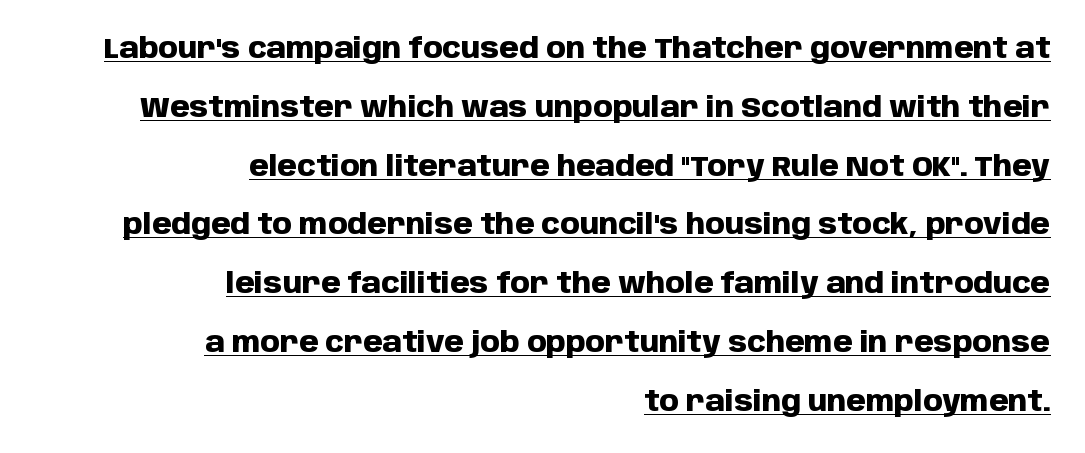
The rendering uses natural spacing where letterforms have individual widths. Observe the absence of serifs on each vertical stroke in this sample. Thick stems and heavy bowls — unmistakably bold. The sample's only ornament is a line tracing under the words. Reading down the column, the eye jumps a long way to each next line. Nobody touched the tracking dial on this one.
